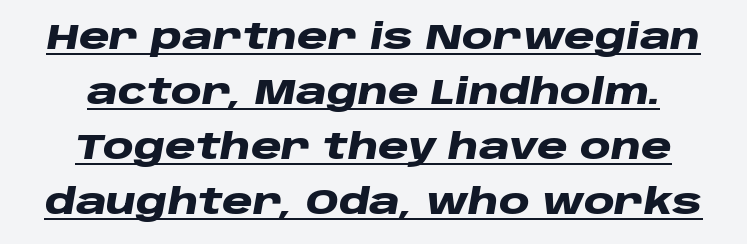
{"italic": "yes", "lean": "right", "slant_degrees": 10, "bold": "yes", "weight": "heavy", "width": "wide", "stroke_contrast": "low", "x_height": "large", "monospaced": "no", "underline": "yes", "align": "center", "line_spacing": "normal", "line_spacing_ratio": 1.57, "letter_spacing": "normal", "letter_spacing_em": 0.0, "glyph_px": 35}
